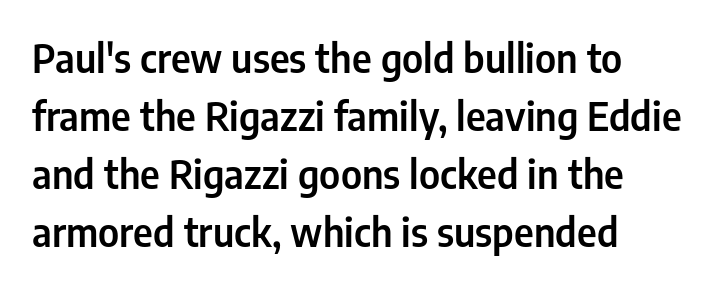
{"serif": "no", "italic": "no", "width": "condensed", "stroke_contrast": "low", "x_height": "medium", "monospaced": "no", "underline": "no", "align": "left", "line_spacing": "normal", "line_spacing_ratio": 1.49, "letter_spacing": "normal", "letter_spacing_em": 0.0, "glyph_px": 39}
